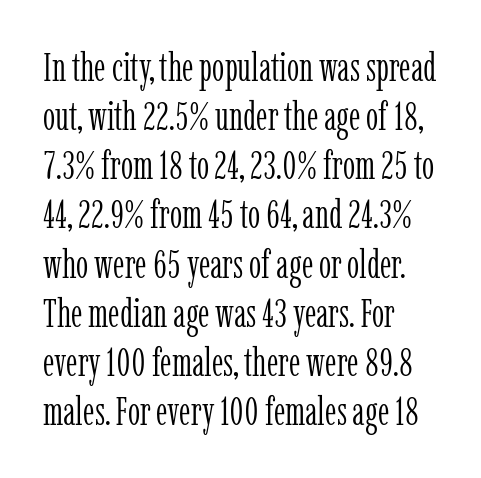
Do the letters lean? They stand straight. Regarding leading, the lines here are spaced in the standard way. How are the letters spaced? Ordinarily, with no added tracking. The baseline area is clear. Summary of weight: not heavy and not bold. Line beginnings align vertically; line endings do not.
